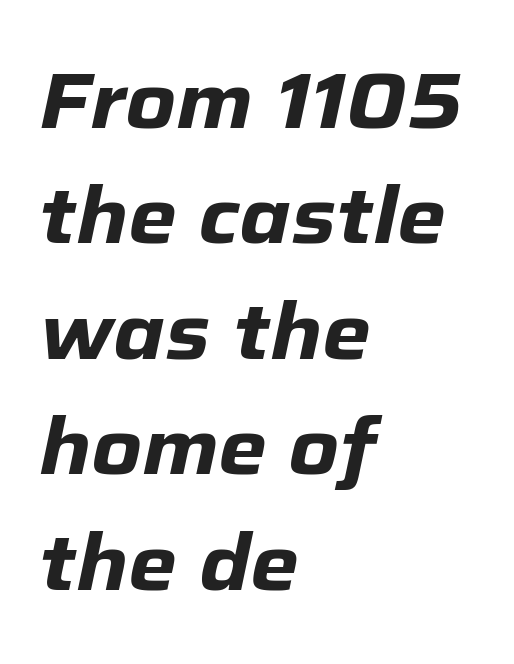
The image shows 78 px heavy type, italic (leaning right); set left-aligned, normal line spacing (1.48x), normal letter spacing, not underlined; low stroke contrast and a medium x-height.
